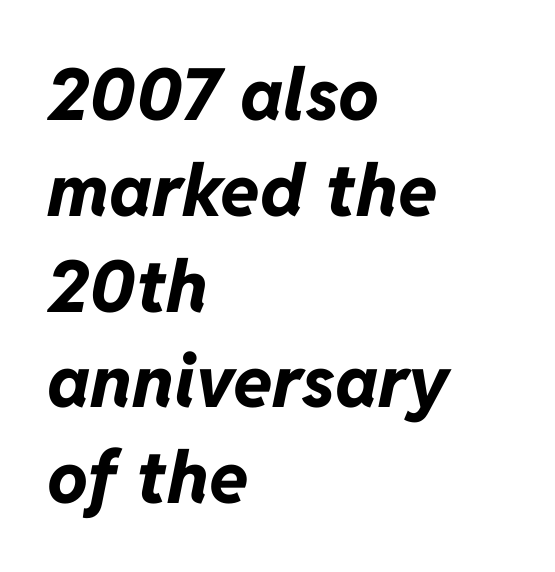
{"italic": "yes", "lean": "right", "slant_degrees": 11, "bold": "yes", "weight": "bold", "width": "normal", "stroke_contrast": "low", "x_height": "medium", "monospaced": "no", "underline": "no", "align": "left", "line_spacing": "normal", "line_spacing_ratio": 1.33, "letter_spacing": "normal", "letter_spacing_em": 0.0, "glyph_px": 72}
